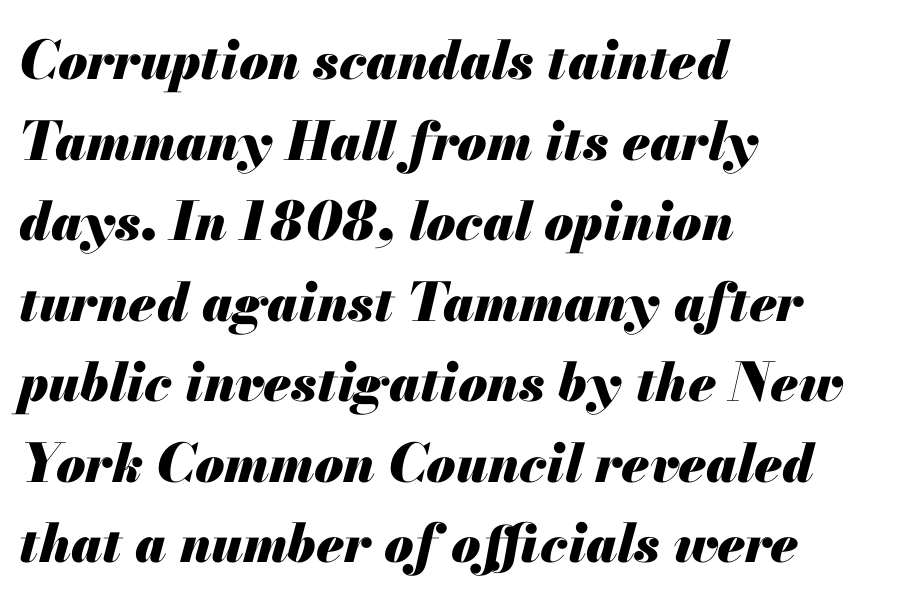
Q: Is the text bold? A: Yes.
Q: Is the text italic (slanted)? A: Yes, it leans right by about 13 degrees.
Q: Is the text underlined? A: No.
Q: How is the paragraph aligned? A: Left-aligned.
Q: Is the spacing between letters normal or unusually wide? A: Normal.
Q: Is the spacing between lines tight, normal or loose? A: Normal.
Q: Width (condensed, normal, or wide)? A: Normal.
Q: Stroke contrast? A: Medium.
Q: x-height? A: Small.
Q: Monospaced? A: No.
